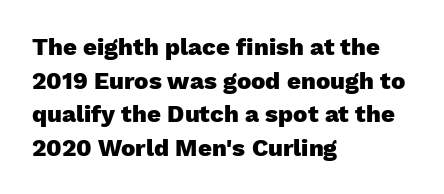
{"italic": "no", "bold": "yes", "underline": "no", "align": "left", "line_spacing": "normal", "line_spacing_ratio": 1.4, "letter_spacing": "normal", "letter_spacing_em": 0.0, "glyph_px": 24}
